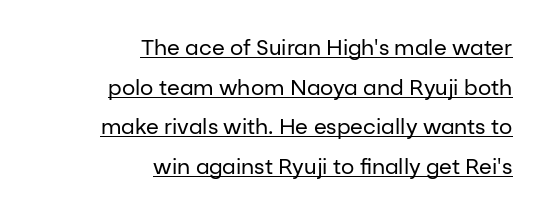
The image shows 21 px text type, upright; set right-aligned, line spacing 1.89x, normal letter spacing, underlined.
